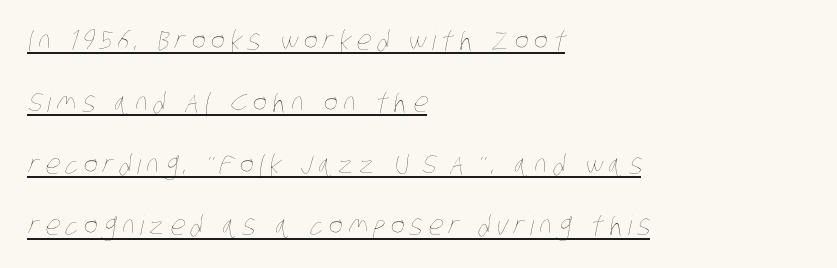
The image shows 27 px text type; set left-aligned, loose line spacing (2.29x), unusually wide letter spacing (+0.2 em), underlined.
